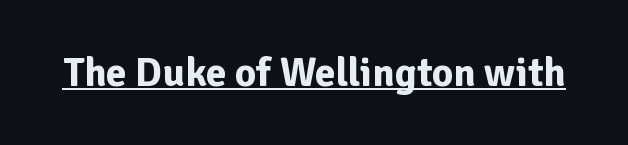
{"serif": "no", "italic": "no", "bold": "yes", "weight": "bold", "width": "normal", "stroke_contrast": "low", "x_height": "medium", "monospaced": "no", "underline": "yes", "letter_spacing": "normal", "letter_spacing_em": 0.0, "glyph_px": 41}
